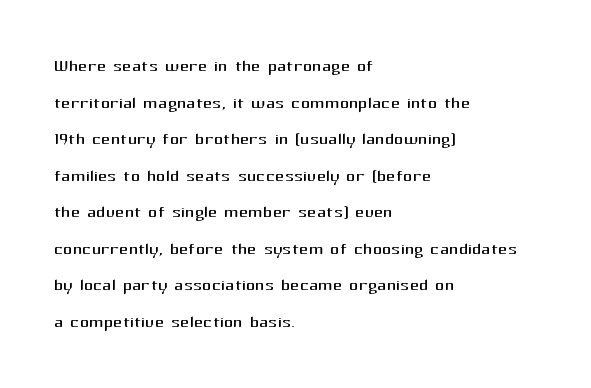
The image shows 23 px text type, upright; set left-aligned, normal line spacing (1.59x), normal letter spacing, not underlined.
